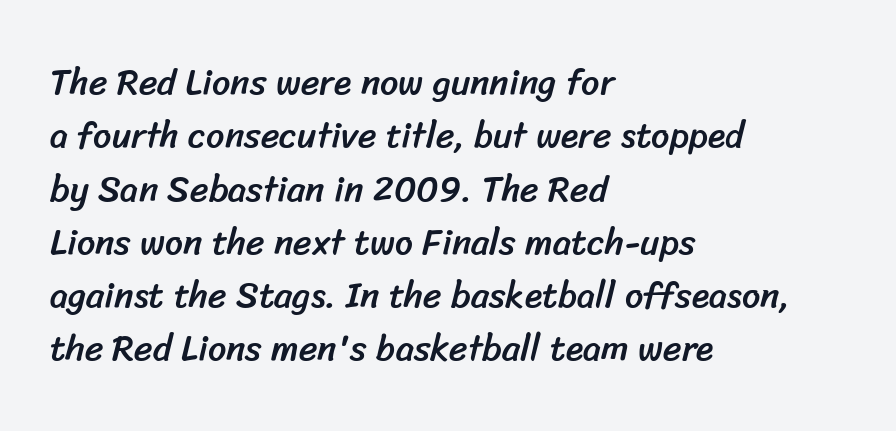
The image shows 36 px sans-serif type; set left-aligned, normal line spacing (1.48x), normal letter spacing, not underlined; low stroke contrast and a medium x-height.
